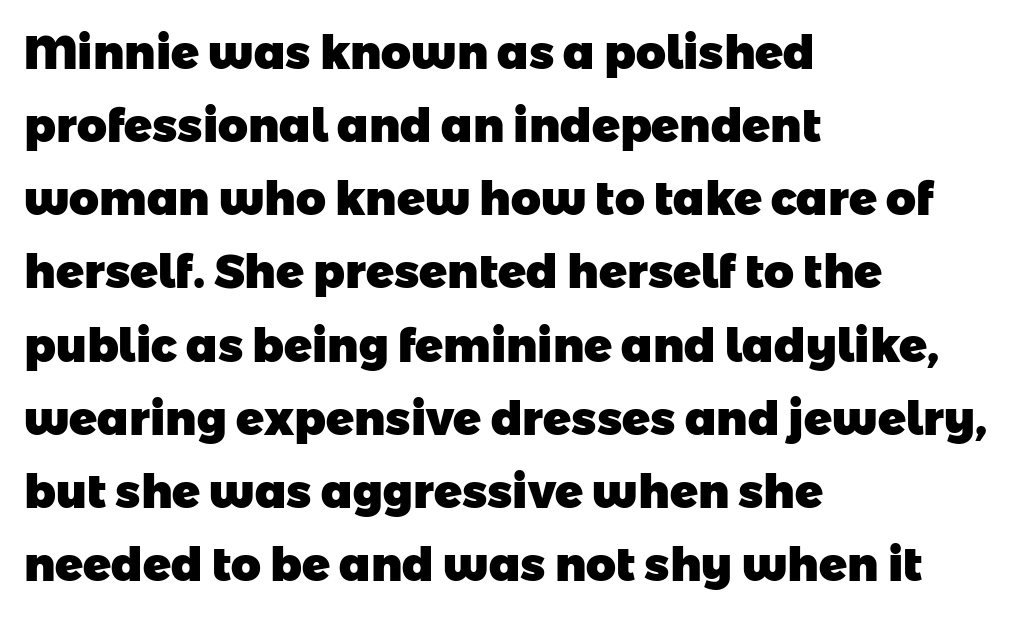
The image shows 46 px heavy sans-serif type; set left-aligned, normal line spacing (1.59x), normal letter spacing, not underlined; low stroke contrast and a medium x-height.
